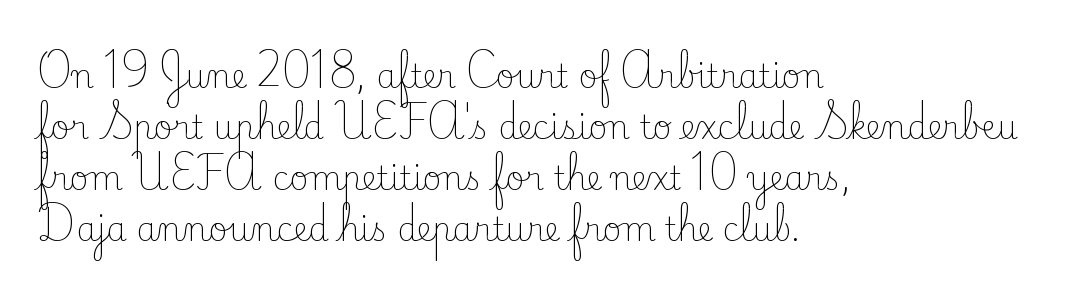
Q: Is the text bold? A: No.
Q: Is the text italic (slanted)? A: No, it is upright.
Q: Is the typeface a serif or a sans-serif typeface? A: Serif.
Q: Is the text underlined? A: No.
Q: How is the paragraph aligned? A: Left-aligned.
Q: Is the spacing between letters normal or unusually wide? A: Normal.
Q: Is the spacing between lines tight, normal or loose? A: Normal.
Q: Width (condensed, normal, or wide)? A: Normal.
Q: Stroke contrast? A: Low.
Q: x-height? A: Small.
Q: Monospaced? A: No.
